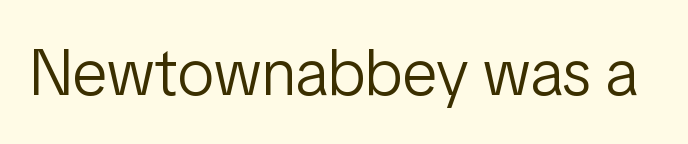
{"serif": "no", "italic": "no", "bold": "no", "weight": "light", "width": "condensed", "stroke_contrast": "low", "x_height": "medium", "monospaced": "no", "underline": "no", "letter_spacing": "normal", "letter_spacing_em": 0.0, "glyph_px": 66}
